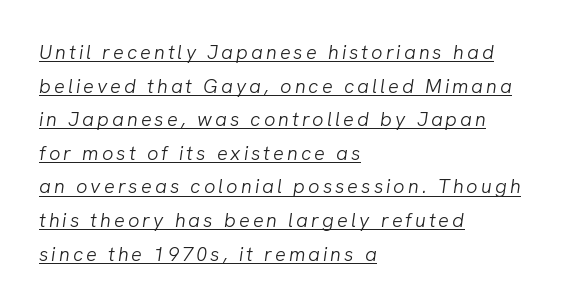
The image shows 20 px text type, italic (leaning right); set left-aligned, normal line spacing (1.68x), underlined.
